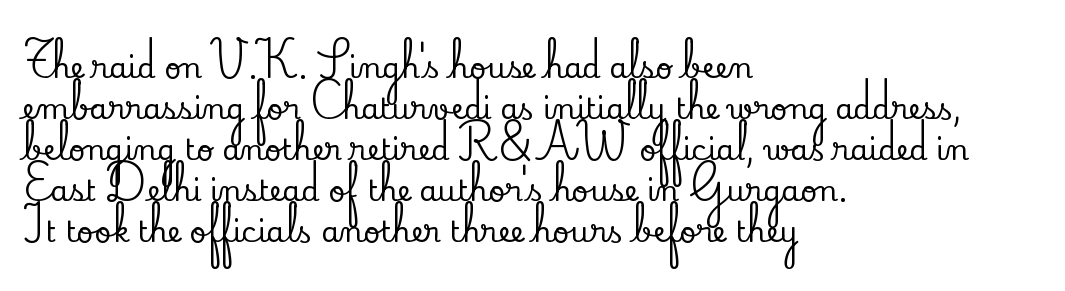
{"serif": "yes", "italic": "no", "width": "normal", "stroke_contrast": "low", "x_height": "small", "monospaced": "no", "underline": "no", "align": "left", "line_spacing": "normal", "line_spacing_ratio": 1.41, "letter_spacing": "normal", "letter_spacing_em": 0.0, "glyph_px": 29}
